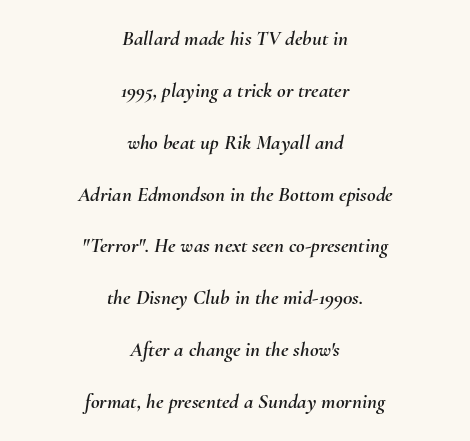
{"italic": "yes", "lean": "right", "slant_degrees": 10, "underline": "no", "align": "center", "line_spacing": "loose", "line_spacing_ratio": 2.47, "letter_spacing": "normal", "letter_spacing_em": 0.0, "glyph_px": 21}
